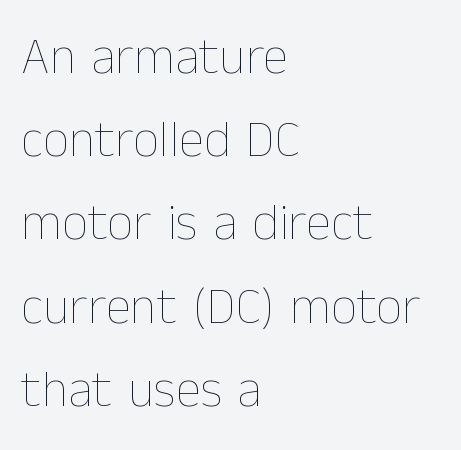
The letters advance in unequal steps, a hallmark of proportional type. Baseline-to-baseline distance is the conventional proportion of letter height. Leftover space on each line is placed entirely after the last word. Words appear dense and cohesive because spacing is normal. The glyphs are unaccompanied by any horizontal stroke below them. Posture: upright roman.
